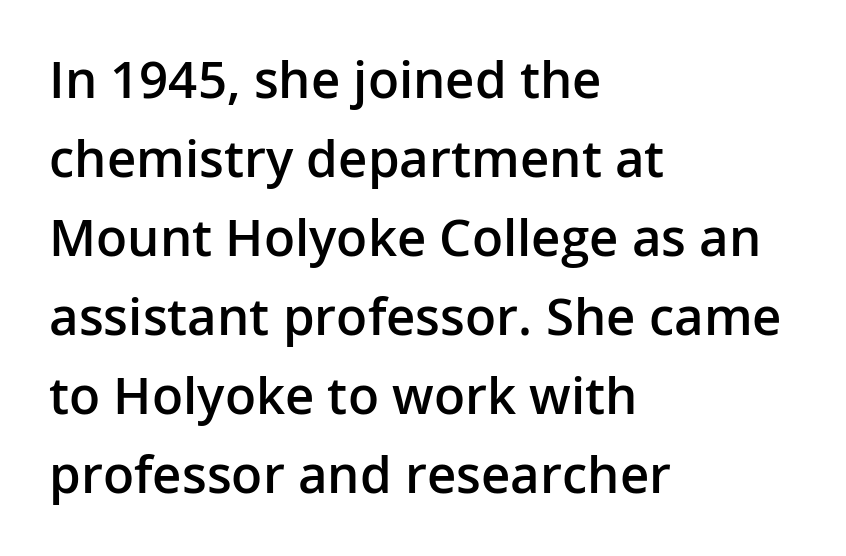
The image shows 51 px semibold sans-serif type, upright; set left-aligned, normal line spacing (1.55x), normal letter spacing, not underlined; low stroke contrast and a medium x-height.
